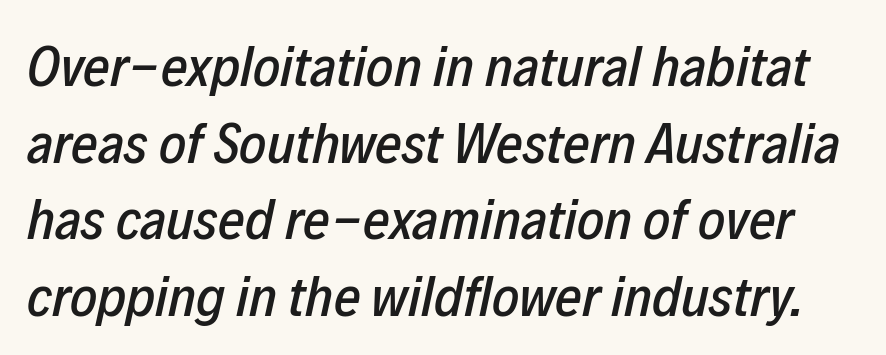
The image shows 58 px condensed type, italic (leaning right); set normal line spacing (1.32x), normal letter spacing, not underlined; low stroke contrast and a medium x-height.
